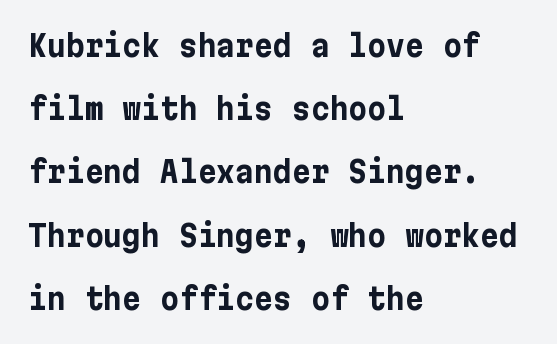
Q: Is the text bold? A: Yes.
Q: Is the text italic (slanted)? A: No, it is upright.
Q: Is the typeface a serif or a sans-serif typeface? A: Sans-serif.
Q: Is the text underlined? A: No.
Q: How is the paragraph aligned? A: Left-aligned.
Q: Is the spacing between letters normal or unusually wide? A: Normal.
Q: Is the spacing between lines tight, normal or loose? A: Loose.
Q: Width (condensed, normal, or wide)? A: Normal.
Q: Stroke contrast? A: Low.
Q: x-height? A: Medium.
